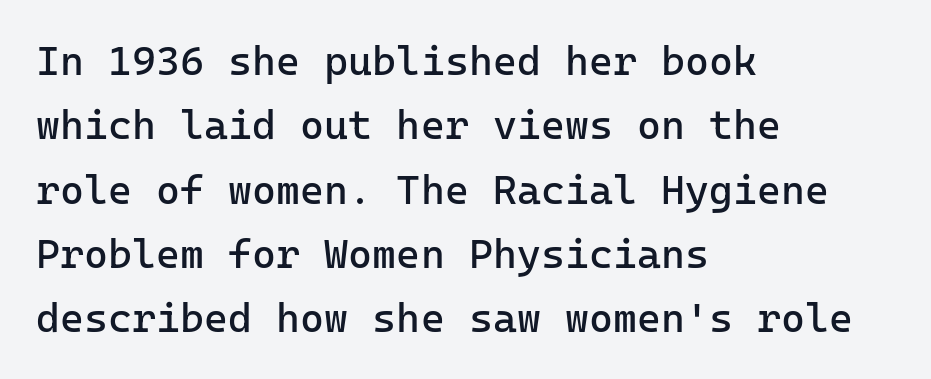
{"serif": "no", "italic": "no", "bold": "no", "weight": "regular", "width": "normal", "stroke_contrast": "low", "x_height": "medium", "monospaced": "yes", "underline": "no", "align": "left", "line_spacing": "normal", "line_spacing_ratio": 1.57, "letter_spacing": "normal", "letter_spacing_em": 0.0, "glyph_px": 41}
